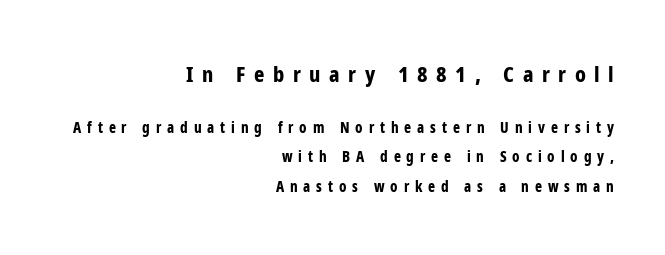
The image shows 22 px bold type, upright; set right-aligned, loose line spacing (1.96x), unusually wide letter spacing (+0.39 em), not underlined; the first (top) block is 1.47x larger.
